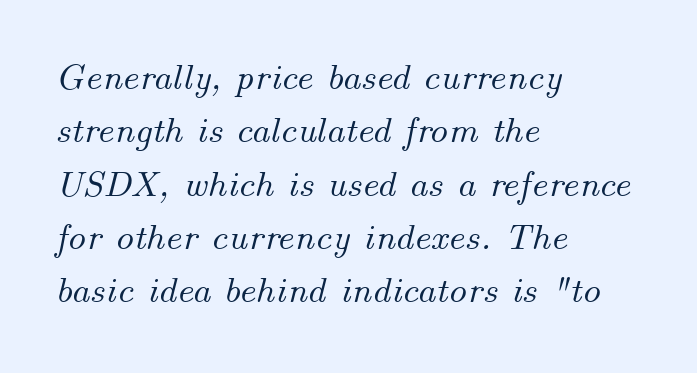
The image shows 37 px text type, italic (leaning right); set left-aligned, normal line spacing (1.44x), normal letter spacing, not underlined; medium stroke contrast and a small x-height.
